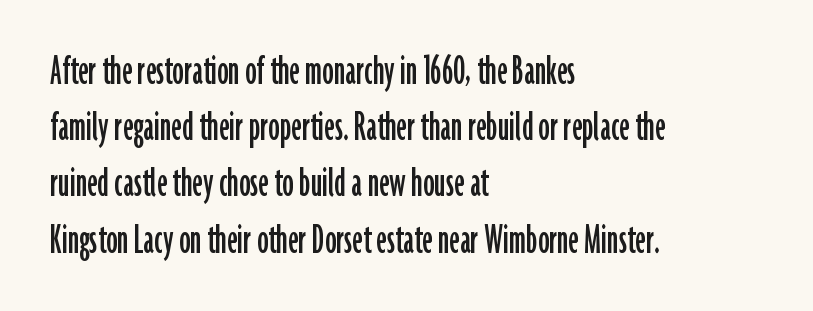
The image shows 45 px condensed sans-serif type, upright; set left-aligned, normal line spacing (1.25x), normal letter spacing, not underlined; low stroke contrast and a medium x-height.
